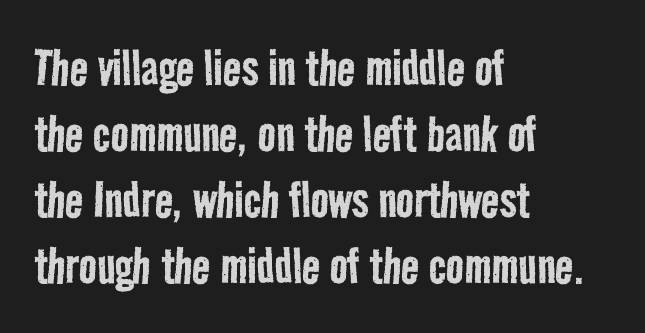
{"serif": "no", "bold": "no", "weight": "regular", "width": "condensed", "stroke_contrast": "low", "x_height": "medium", "monospaced": "no", "underline": "no", "align": "left", "line_spacing": "tight", "line_spacing_ratio": 1.12, "letter_spacing": "normal", "letter_spacing_em": 0.0, "glyph_px": 59}
